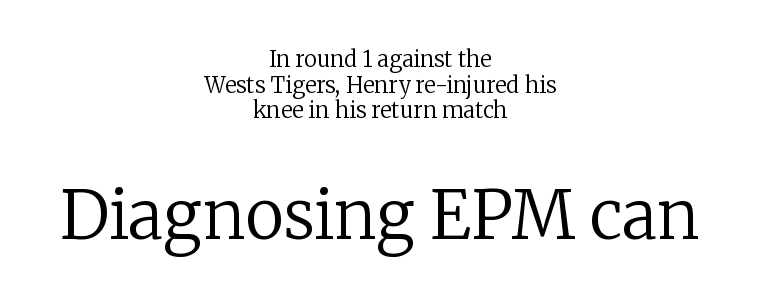
The image shows 66 px regular-weight serif type, upright; set centered, line spacing 1.16x, normal letter spacing, not underlined; the second (bottom) block is 3.0x larger; low stroke contrast and a medium x-height.
